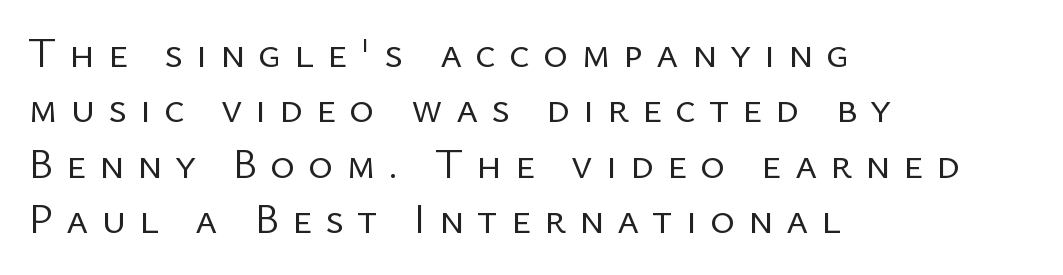
{"serif": "no", "italic": "no", "bold": "no", "weight": "regular", "width": "normal", "stroke_contrast": "low", "x_height": "medium", "monospaced": "no", "underline": "no", "align": "left", "line_spacing": "normal", "line_spacing_ratio": 1.32, "letter_spacing": "wide", "letter_spacing_em": 0.31, "glyph_px": 42}
